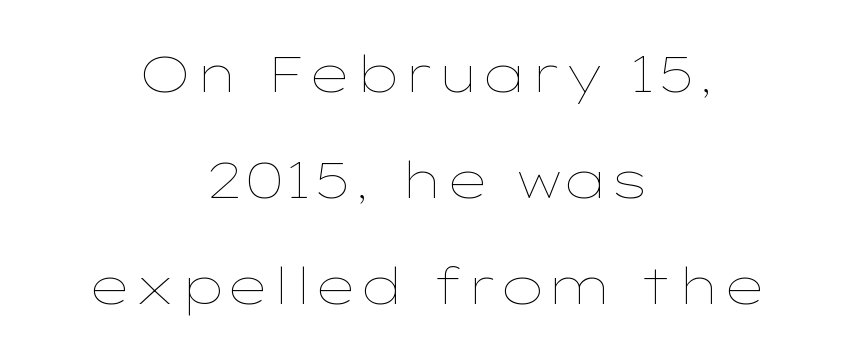
The image shows 50 px thin, wide type, upright; set centered, loose line spacing (2.12x), normal letter spacing, not underlined; low stroke contrast and a medium x-height.
